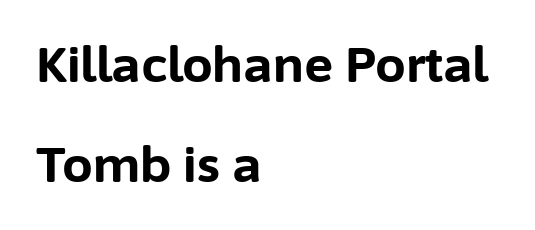
{"serif": "no", "italic": "no", "bold": "yes", "weight": "bold", "width": "normal", "stroke_contrast": "low", "x_height": "medium", "monospaced": "no", "underline": "no", "align": "left", "line_spacing": "loose", "line_spacing_ratio": 2.05, "letter_spacing": "normal", "letter_spacing_em": 0.0, "glyph_px": 49}
